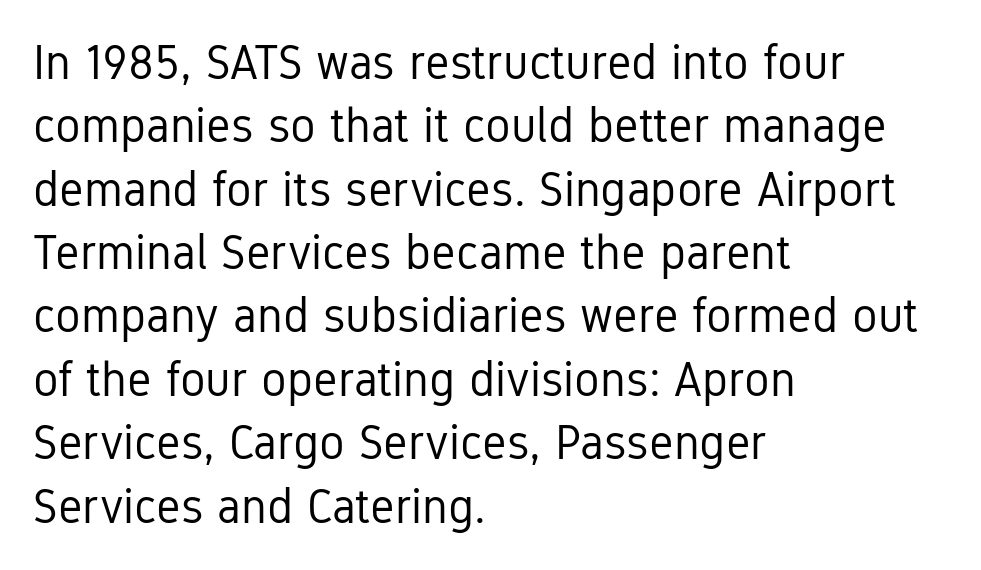
The image shows 48 px regular-weight, condensed sans-serif type, upright; set left-aligned, normal line spacing (1.32x), normal letter spacing, not underlined; low stroke contrast and a medium x-height.
